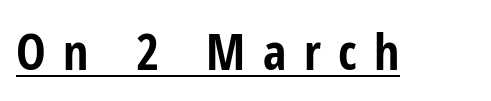
The image shows 50 px bold, condensed sans-serif type, upright; set unusually wide letter spacing (+0.35 em), underlined; low stroke contrast and a medium x-height.
